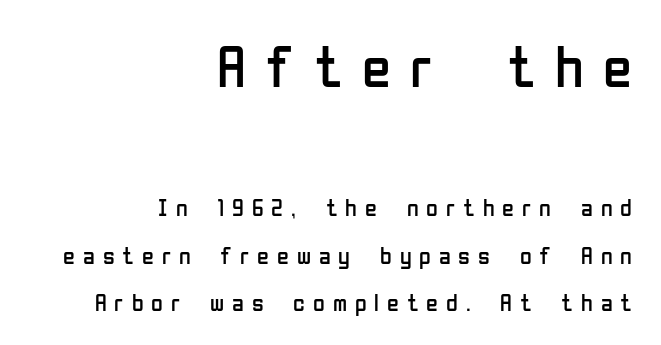
Classification — sans serif. Does extra space separate the letters? Yes, quite a lot of it. Regarding leading, the lines here are spaced well apart. Clear beneath every line of the passage. Notice how the stems are strictly vertical — no italics here. Compared with a typical body face, this is equally light or lighter still.
